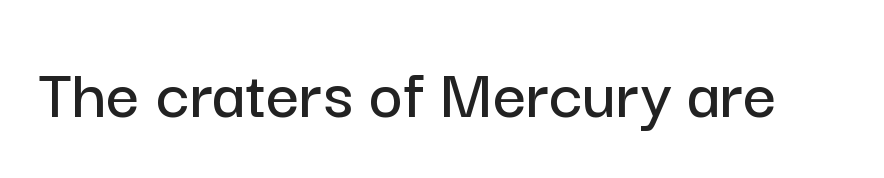
Unlike italic type, these characters show no tilt at all. Unlike a traditional serif, this face leaves its strokes unadorned. Think of a printed novel: that variable character pitch is what you see here. The specimen omits any rule beneath the text block's lines.
